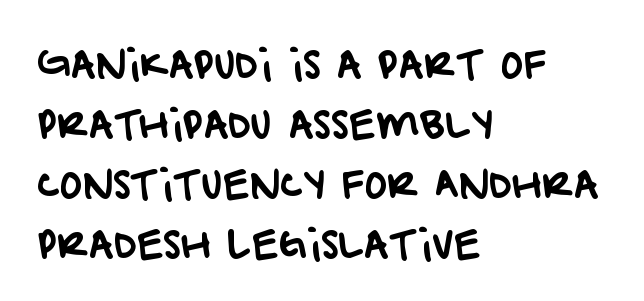
{"serif": "no", "width": "normal", "stroke_contrast": "low", "x_height": "large", "monospaced": "no", "underline": "no", "align": "left", "line_spacing": "normal", "line_spacing_ratio": 1.58, "letter_spacing": "normal", "letter_spacing_em": 0.0, "glyph_px": 38}
